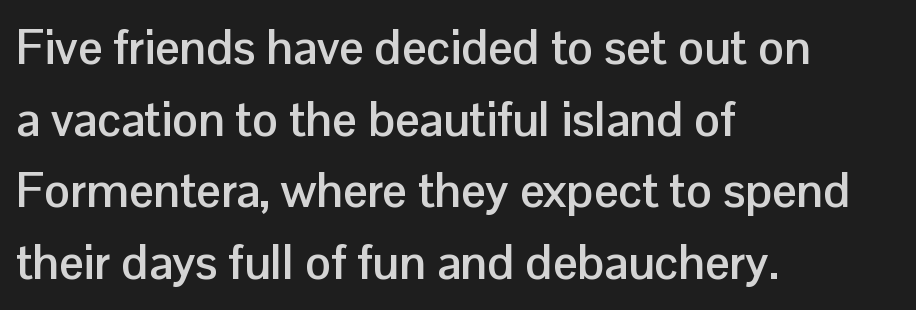
The image shows 48 px semibold sans-serif type, upright; set left-aligned, normal line spacing (1.49x), normal letter spacing, not underlined; low stroke contrast and a medium x-height.
